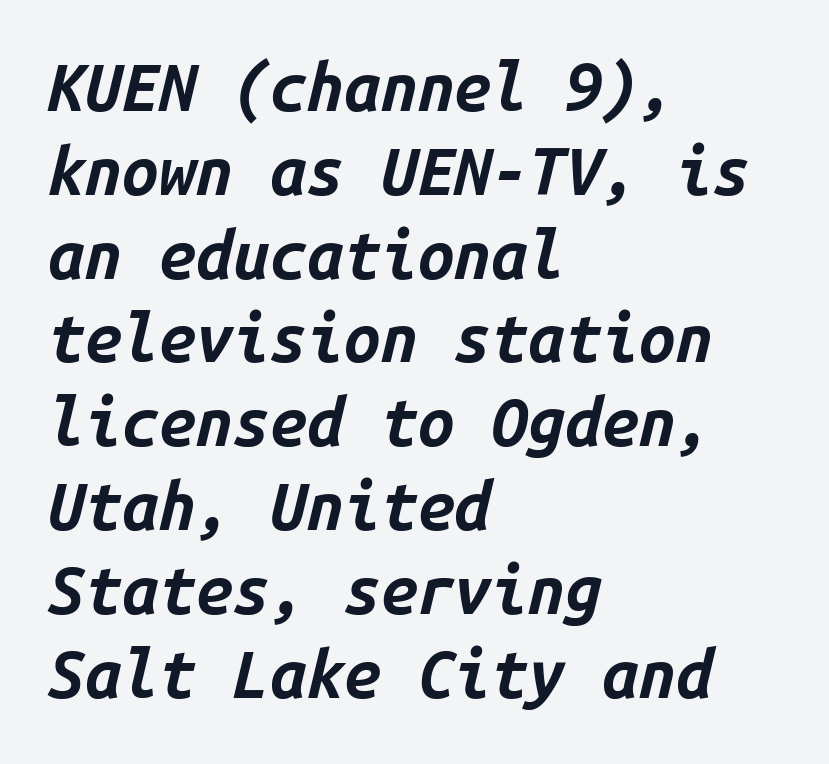
Letter spacing: default. The face used here is monospaced, like something from a code editor. The font is running at its bold setting. Is the type slanted? Yes — the strokes lean at a clear angle. The space directly below the letters is spotless.
